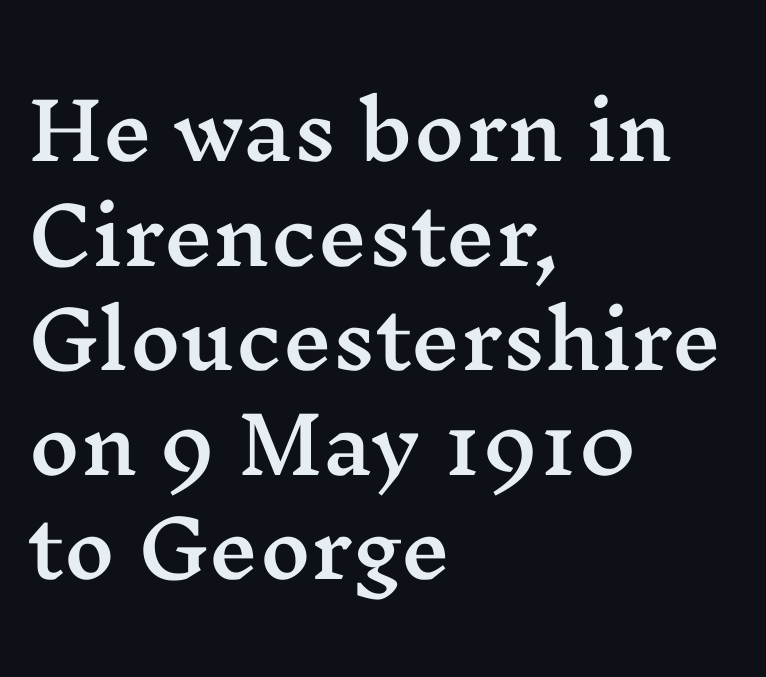
Honestly, the letter spacing is just normal — you wouldn't notice it. The designer went with a serif here, giving each stem small feet. How would I describe the line gaps? Plain and ordinary. Character widths vary here, with narrow letters taking less room than wide ones.
